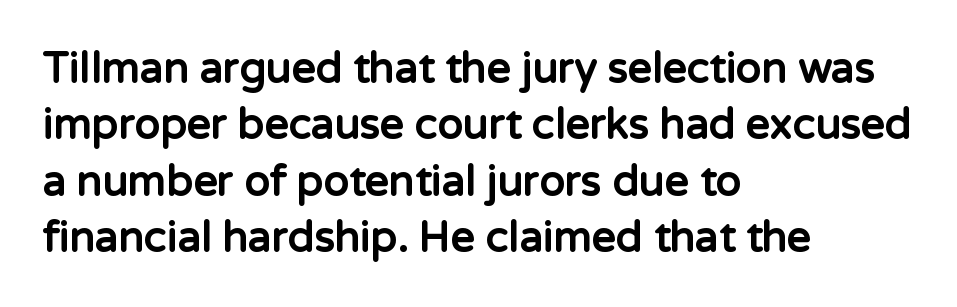
The image shows 42 px bold sans-serif type, upright; set left-aligned, normal line spacing (1.34x), normal letter spacing, not underlined; low stroke contrast and a medium x-height.
